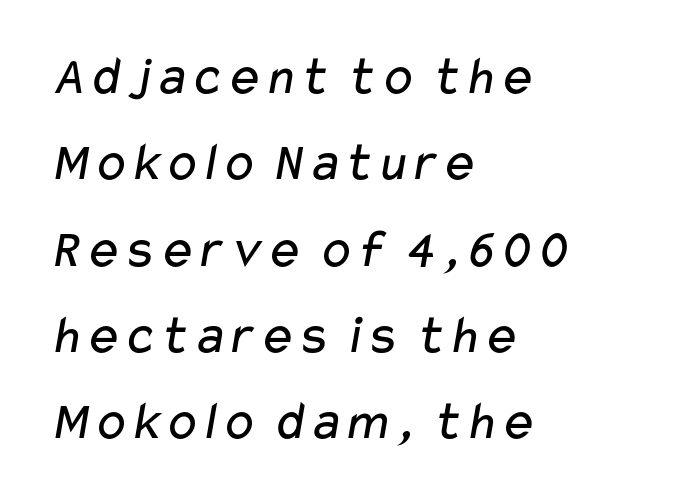
{"serif": "no", "bold": "no", "weight": "regular", "width": "wide", "stroke_contrast": "low", "x_height": "medium", "monospaced": "no", "underline": "no", "align": "left", "line_spacing": "normal", "line_spacing_ratio": 1.57, "letter_spacing": "normal", "letter_spacing_em": 0.0, "glyph_px": 55}
